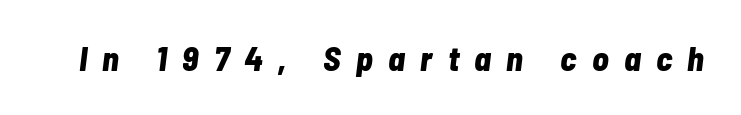
These lines are rendered in a variable-pitch font. Set as a true bold cut, around the 700 mark. The rendering applies a slant to the glyphs. Check the space under the baseline: it is left empty. Tracking value appears strongly positive — letters spread wide.
